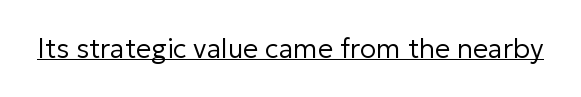
Q: Is the text bold? A: No.
Q: Is the text italic (slanted)? A: No, it is upright.
Q: Is the text underlined? A: Yes.
Q: Is the spacing between letters normal or unusually wide? A: Normal.
